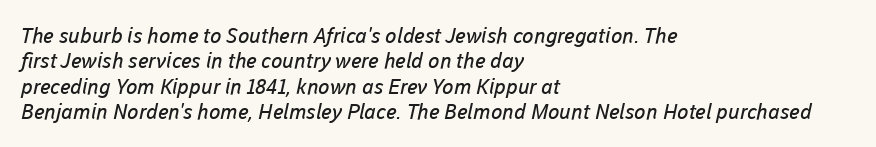
Q: Is the text bold? A: No.
Q: Is the text underlined? A: No.
Q: How is the paragraph aligned? A: Left-aligned.
Q: Is the spacing between letters normal or unusually wide? A: Normal.
